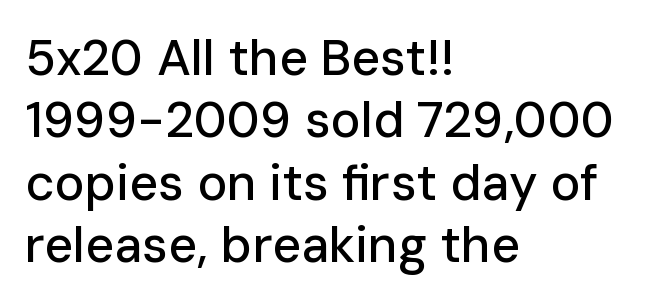
{"serif": "no", "italic": "no", "width": "normal", "stroke_contrast": "low", "x_height": "medium", "monospaced": "no", "underline": "no", "align": "left", "line_spacing": "normal", "line_spacing_ratio": 1.25, "letter_spacing": "normal", "letter_spacing_em": 0.0, "glyph_px": 50}
